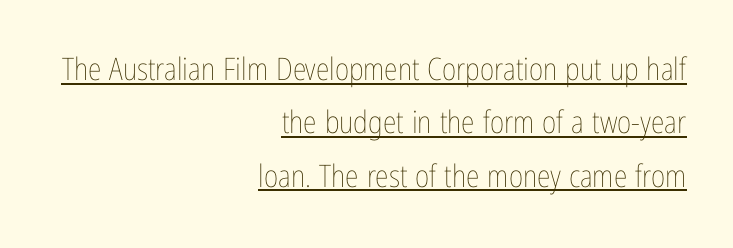
Q: Is the text bold? A: No.
Q: Is the text italic (slanted)? A: No, it is upright.
Q: Is the text underlined? A: Yes.
Q: How is the paragraph aligned? A: Right-aligned.
Q: Is the spacing between letters normal or unusually wide? A: Normal.
Q: Width (condensed, normal, or wide)? A: Condensed.
Q: Stroke contrast? A: Low.
Q: x-height? A: Medium.
Q: Monospaced? A: No.
